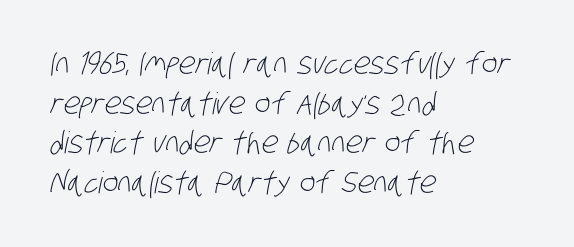
{"serif": "no", "bold": "no", "weight": "light", "width": "condensed", "stroke_contrast": "low", "x_height": "large", "monospaced": "no", "underline": "no", "align": "left", "line_spacing": "normal", "line_spacing_ratio": 1.32, "letter_spacing": "normal", "letter_spacing_em": 0.0, "glyph_px": 30}
